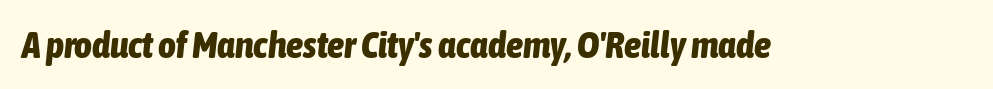
Q: Is the text bold? A: Yes.
Q: Is the text italic (slanted)? A: Yes, it leans right by about 6 degrees.
Q: Is the text underlined? A: No.
Q: Is the spacing between letters normal or unusually wide? A: Normal.
Q: Width (condensed, normal, or wide)? A: Condensed.
Q: Stroke contrast? A: Low.
Q: x-height? A: Medium.
Q: Monospaced? A: No.
